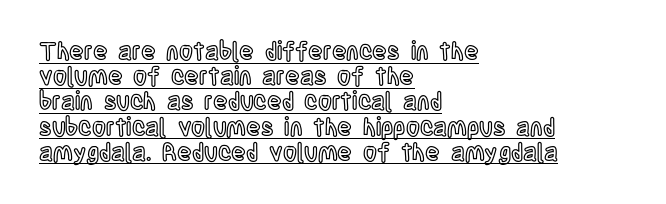
Q: Is the text italic (slanted)? A: No, it is upright.
Q: Is the text underlined? A: Yes.
Q: How is the paragraph aligned? A: Left-aligned.
Q: Is the spacing between letters normal or unusually wide? A: Normal.
Q: Is the spacing between lines tight, normal or loose? A: Tight.
